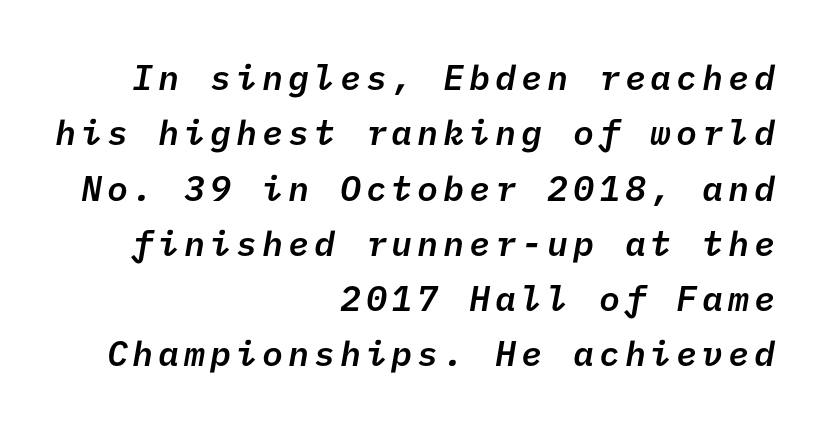
Nobody drew a line under any word here. A student would call this right alignment; a typographer would say flush right, rag left. Does the weight exceed regular? Yes, but only to semibold. In terms of letterform style, serifs are entirely absent. Rows of type keep a routine distance in the vertical direction.
